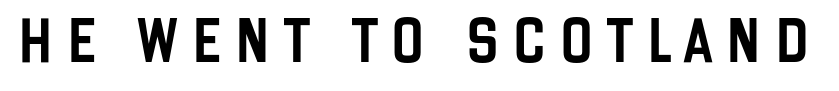
{"serif": "no", "italic": "no", "width": "condensed", "stroke_contrast": "low", "x_height": "large", "monospaced": "no", "underline": "no", "letter_spacing": "wide", "letter_spacing_em": 0.32, "glyph_px": 44}
